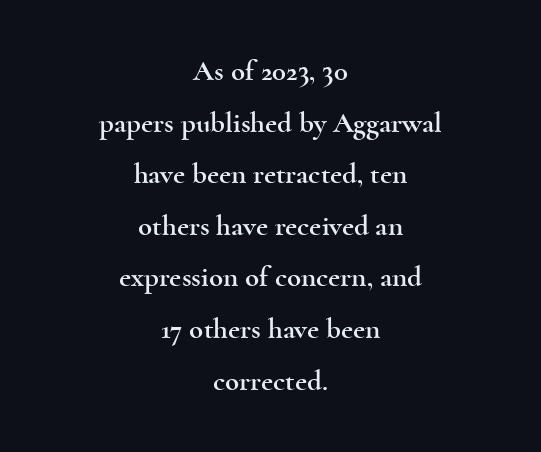
Lines of text with bare space underneath. One-word summary of the alignment: center. The face used here is proportionally spaced, like ordinary book or web type. Between one letter and the next there's only the usual sliver of space. Is this a sans? No — the strokes have serifs. The letters stand upright; this is a roman face.
